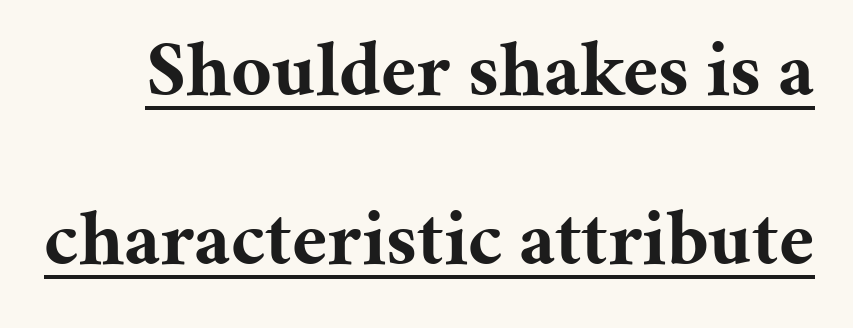
This is heavy type, rendered in bold. Italic: no, the glyphs are upright roman. A typesetter would call this proportional, since set widths differ per character. The passage shown is underscored from start to finish. Successive baselines arrive slowly, with a big drop between each. The passage shown has conventional tracking throughout.
